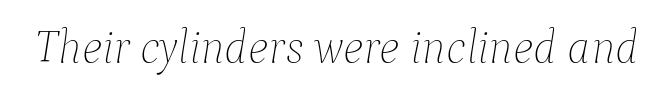
{"italic": "yes", "lean": "right", "slant_degrees": 9, "bold": "no", "weight": "thin", "width": "normal", "stroke_contrast": "low", "x_height": "medium", "monospaced": "no", "underline": "no", "letter_spacing": "normal", "letter_spacing_em": 0.0, "glyph_px": 47}
